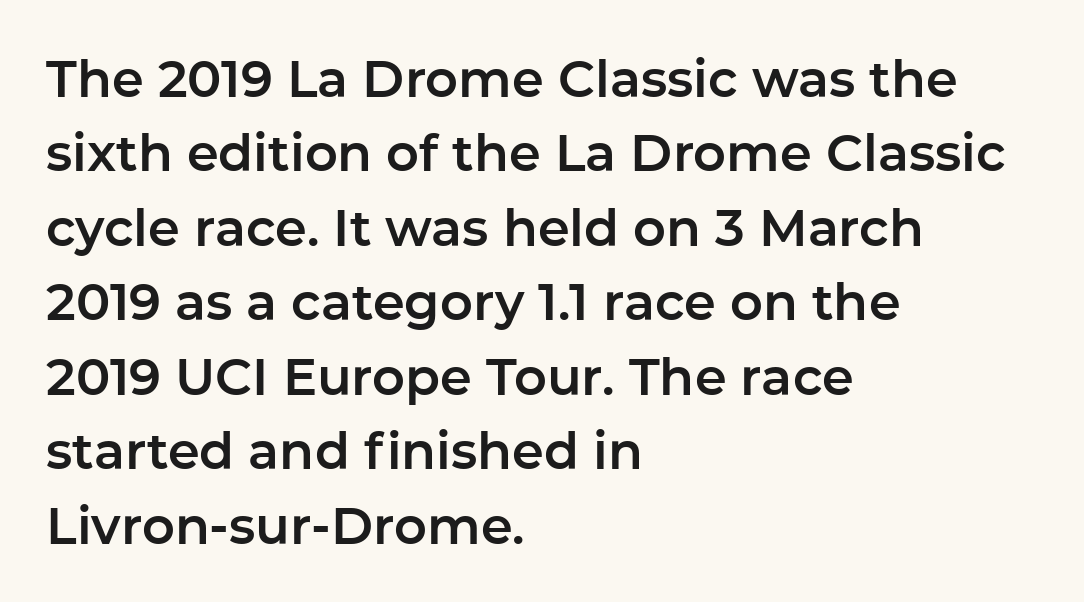
{"serif": "no", "italic": "no", "width": "normal", "stroke_contrast": "low", "x_height": "medium", "monospaced": "no", "underline": "no", "align": "left", "line_spacing": "normal", "line_spacing_ratio": 1.46, "letter_spacing": "normal", "letter_spacing_em": 0.0, "glyph_px": 51}
